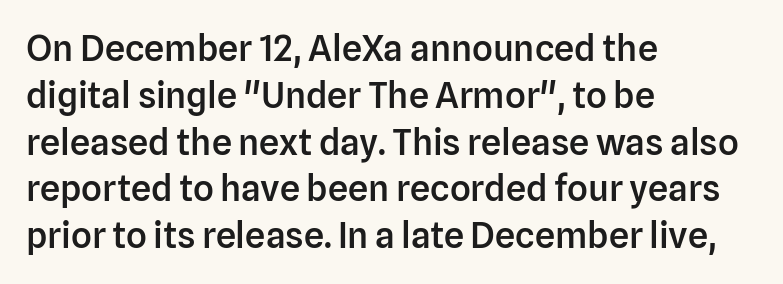
Q: Is the text bold? A: Semi-bold.
Q: Is the text italic (slanted)? A: No, it is upright.
Q: Is the typeface a serif or a sans-serif typeface? A: Sans-serif.
Q: Is the text underlined? A: No.
Q: How is the paragraph aligned? A: Left-aligned.
Q: Is the spacing between letters normal or unusually wide? A: Normal.
Q: Is the spacing between lines tight, normal or loose? A: Normal.
Q: Width (condensed, normal, or wide)? A: Normal.
Q: Stroke contrast? A: Low.
Q: x-height? A: Medium.
Q: Monospaced? A: No.
